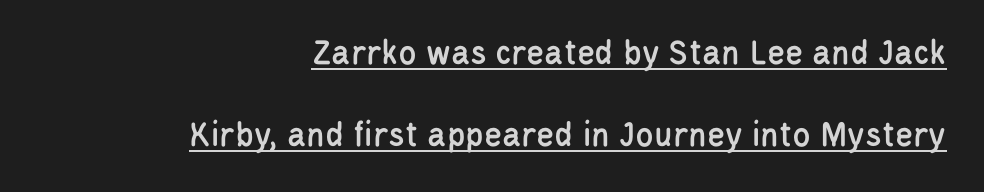
The image shows 37 px condensed sans-serif type, upright; set right-aligned, loose line spacing (2.21x), normal letter spacing, underlined; low stroke contrast and a large x-height.
